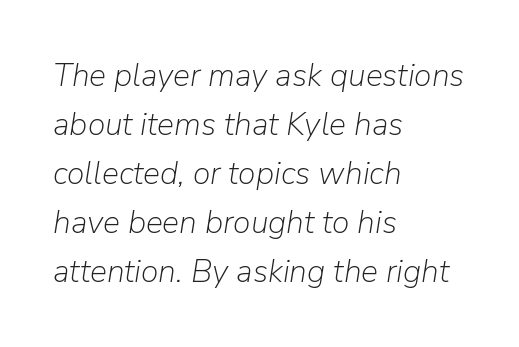
Q: Is the text bold? A: No.
Q: Is the text italic (slanted)? A: Yes, it leans right by about 9 degrees.
Q: Is the text underlined? A: No.
Q: How is the paragraph aligned? A: Left-aligned.
Q: Is the spacing between letters normal or unusually wide? A: Normal.
Q: Is the spacing between lines tight, normal or loose? A: Normal.
Q: Width (condensed, normal, or wide)? A: Normal.
Q: Stroke contrast? A: Low.
Q: x-height? A: Medium.
Q: Monospaced? A: No.
